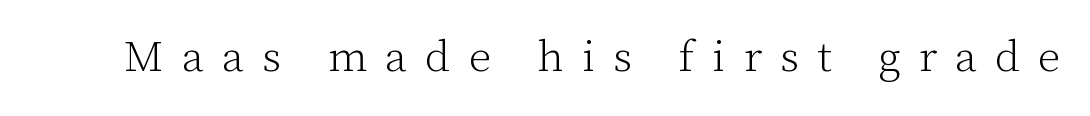
{"serif": "yes", "italic": "no", "bold": "no", "weight": "light", "width": "normal", "stroke_contrast": "low", "x_height": "medium", "monospaced": "no", "underline": "no", "letter_spacing": "wide", "letter_spacing_em": 0.41, "glyph_px": 44}
